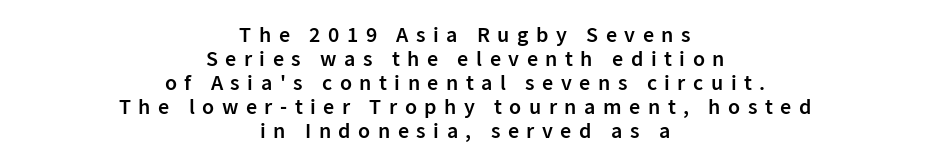
Q: Is the text bold? A: Semi-bold.
Q: Is the text italic (slanted)? A: No, it is upright.
Q: Is the text underlined? A: No.
Q: How is the paragraph aligned? A: Centered.
Q: Is the spacing between letters normal or unusually wide? A: Unusually wide.
Q: Is the spacing between lines tight, normal or loose? A: Tight.
